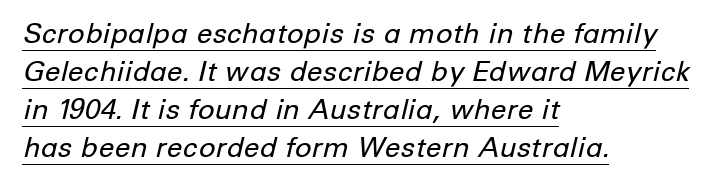
The image shows 28 px regular-weight type, italic (leaning right); set left-aligned, normal line spacing (1.36x), normal letter spacing, underlined; low stroke contrast and a medium x-height.
